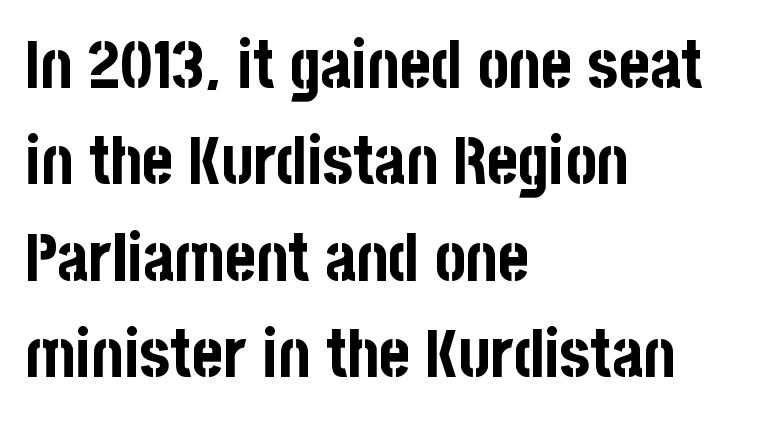
Q: Is the text bold? A: Yes.
Q: Is the text italic (slanted)? A: No, it is upright.
Q: Is the typeface a serif or a sans-serif typeface? A: Sans-serif.
Q: Is the text underlined? A: No.
Q: How is the paragraph aligned? A: Left-aligned.
Q: Is the spacing between letters normal or unusually wide? A: Normal.
Q: Is the spacing between lines tight, normal or loose? A: Normal.
Q: Width (condensed, normal, or wide)? A: Condensed.
Q: Stroke contrast? A: Low.
Q: x-height? A: Large.
Q: Monospaced? A: No.
